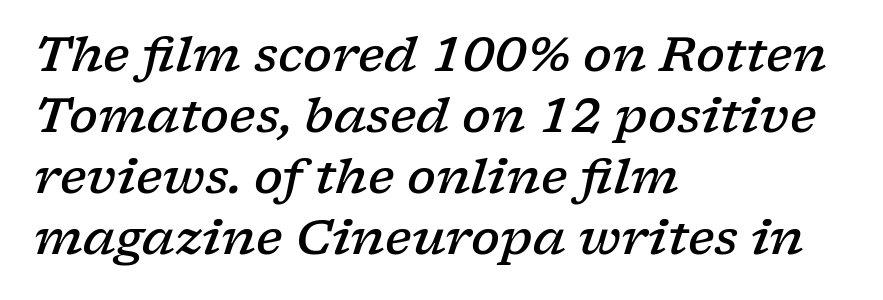
The image shows 48 px semibold, wide serif type, italic (leaning right); set left-aligned, normal line spacing (1.27x), normal letter spacing, not underlined; low stroke contrast and a medium x-height.
